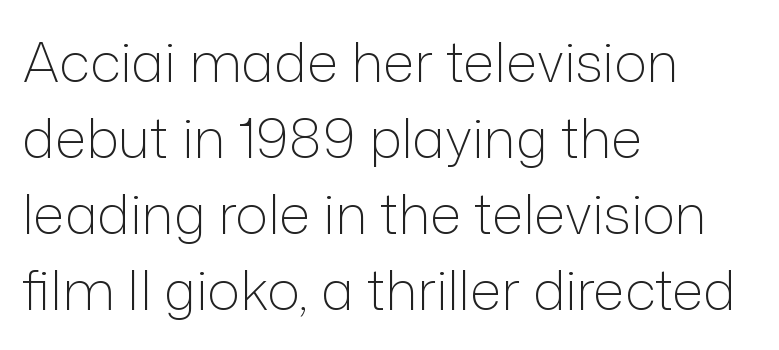
Q: Is the text bold? A: No.
Q: Is the text italic (slanted)? A: No, it is upright.
Q: Is the typeface a serif or a sans-serif typeface? A: Sans-serif.
Q: Is the text underlined? A: No.
Q: How is the paragraph aligned? A: Left-aligned.
Q: Is the spacing between letters normal or unusually wide? A: Normal.
Q: Is the spacing between lines tight, normal or loose? A: Normal.
Q: Width (condensed, normal, or wide)? A: Normal.
Q: Stroke contrast? A: Low.
Q: x-height? A: Medium.
Q: Monospaced? A: No.
